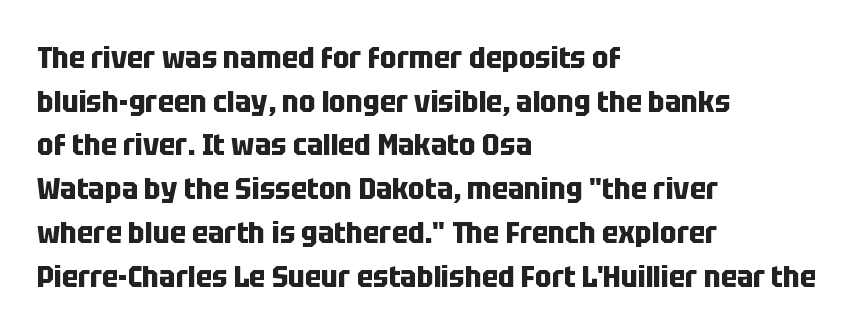
The image shows 31 px bold, condensed sans-serif type, upright; set left-aligned, normal line spacing (1.41x), normal letter spacing, not underlined; low stroke contrast and a large x-height.
